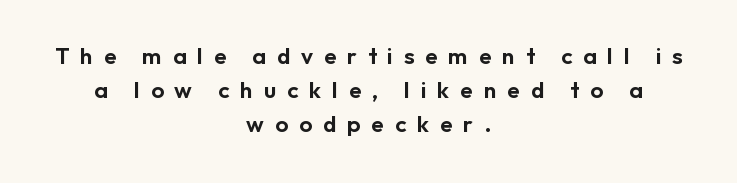
A clean baseline with only descenders dipping below it. Both edges are ragged and mirror each other, which tells us the setting is centered. Upright lettering throughout. What stands out about the letter spacing? Its width — letters are far apart. What's the leading like? Ordinary, nothing unusual.
